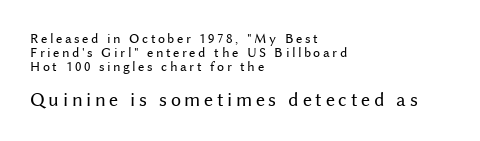
Q: Is the text bold? A: No.
Q: Is the text italic (slanted)? A: No, it is upright.
Q: Is the text underlined? A: No.
Q: How is the paragraph aligned? A: Left-aligned.
Q: Is the spacing between lines tight, normal or loose? A: Tight.
Q: Which block of text is set in a larger size, the first (top) or the second (bottom)? A: The second (bottom) one.
